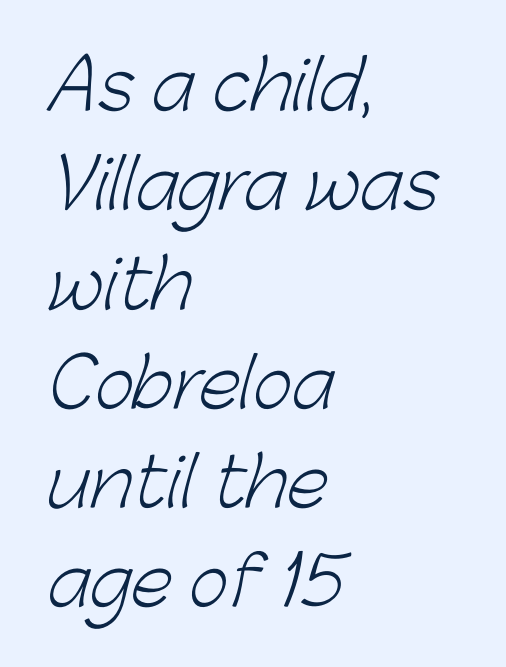
The image shows 68 px light sans-serif type; set left-aligned, normal line spacing (1.46x), normal letter spacing, not underlined; low stroke contrast and a medium x-height.
